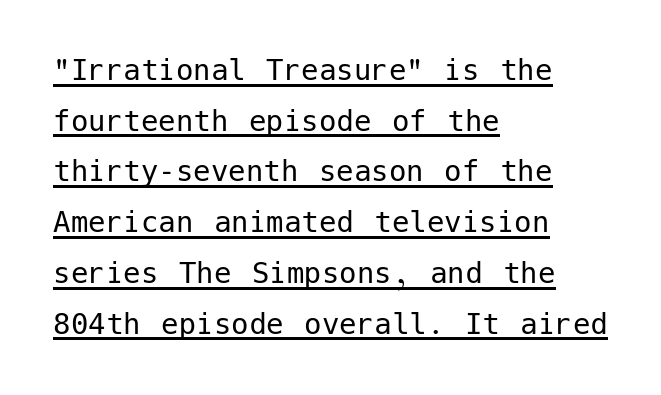
{"serif": "no", "italic": "no", "bold": "no", "weight": "regular", "width": "normal", "stroke_contrast": "low", "x_height": "medium", "underline": "yes", "align": "left", "line_spacing": "normal", "line_spacing_ratio": 1.45, "letter_spacing": "normal", "letter_spacing_em": 0.0, "glyph_px": 35}
